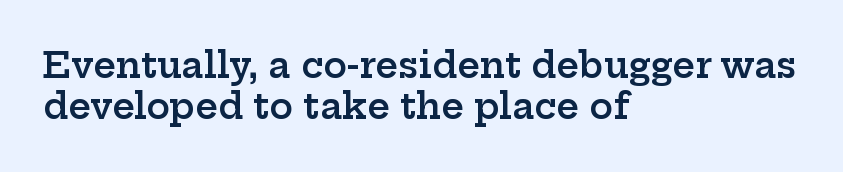
{"serif": "yes", "italic": "no", "bold": "semi", "weight": "semibold", "width": "wide", "stroke_contrast": "low", "x_height": "medium", "monospaced": "no", "underline": "no", "align": "left", "line_spacing_ratio": 1.17, "letter_spacing": "normal", "letter_spacing_em": 0.0, "glyph_px": 35}
